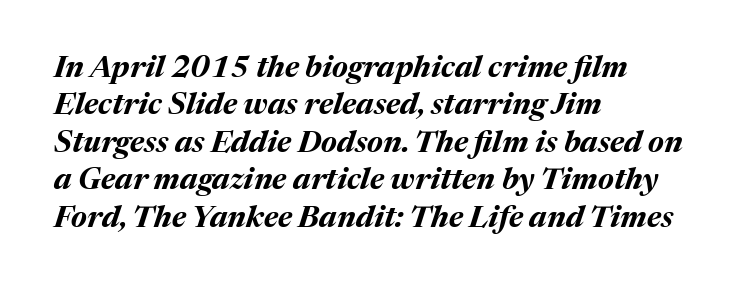
Reading down the column, the eye jumps a familiar distance to each next line. The gap between lines stays unmarked. Is the type bold? Yes — the strokes are clearly thick and heavy. Proportional: the letters do not fall into vertical columns.
